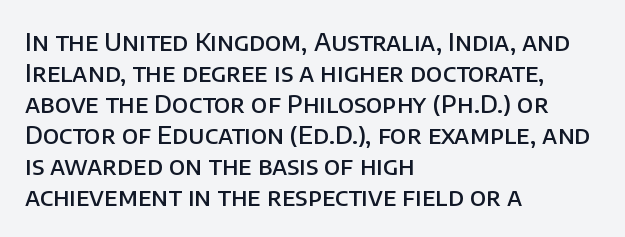
Q: Is the text bold? A: Semi-bold.
Q: Is the text italic (slanted)? A: No, it is upright.
Q: Is the text underlined? A: No.
Q: How is the paragraph aligned? A: Left-aligned.
Q: Is the spacing between letters normal or unusually wide? A: Normal.
